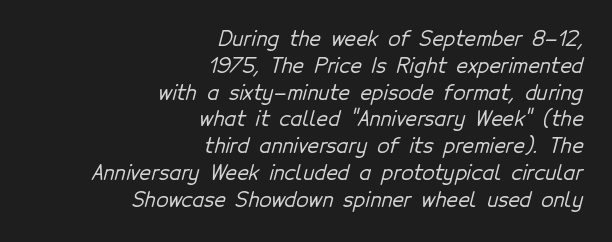
Q: Is the text underlined? A: No.
Q: How is the paragraph aligned? A: Right-aligned.
Q: Is the spacing between letters normal or unusually wide? A: Normal.
Q: Is the spacing between lines tight, normal or loose? A: Normal.
